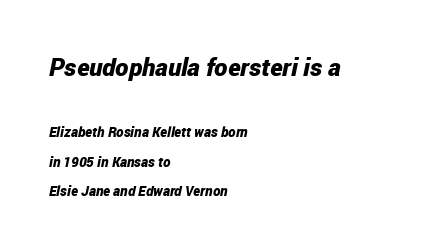
Q: Is the text bold? A: Yes.
Q: Is the text italic (slanted)? A: Yes, it leans right by about 12 degrees.
Q: Is the text underlined? A: No.
Q: How is the paragraph aligned? A: Left-aligned.
Q: Is the spacing between letters normal or unusually wide? A: Normal.
Q: Is the spacing between lines tight, normal or loose? A: Loose.
Q: Which block of text is set in a larger size, the first (top) or the second (bottom)? A: The first (top) one.
